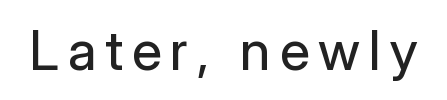
The image shows 55 px regular-weight sans-serif type, upright; set not underlined; low stroke contrast and a medium x-height.
